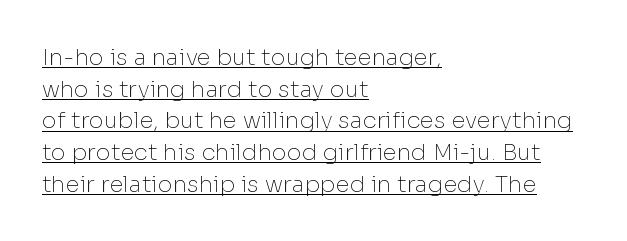
The image shows 23 px text type, upright; set left-aligned, normal line spacing (1.38x), normal letter spacing, underlined.
